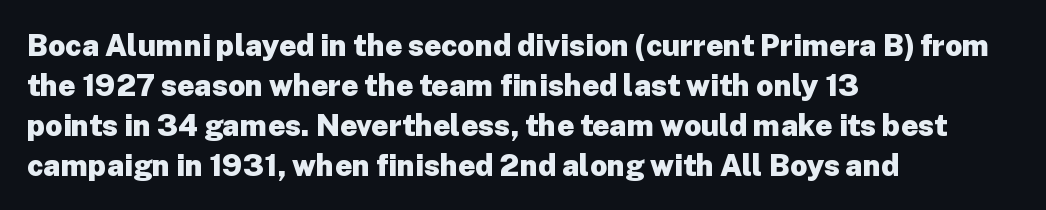
The image shows 30 px heavy sans-serif type, upright; set left-aligned, normal line spacing (1.33x), normal letter spacing, not underlined; low stroke contrast and a medium x-height.
